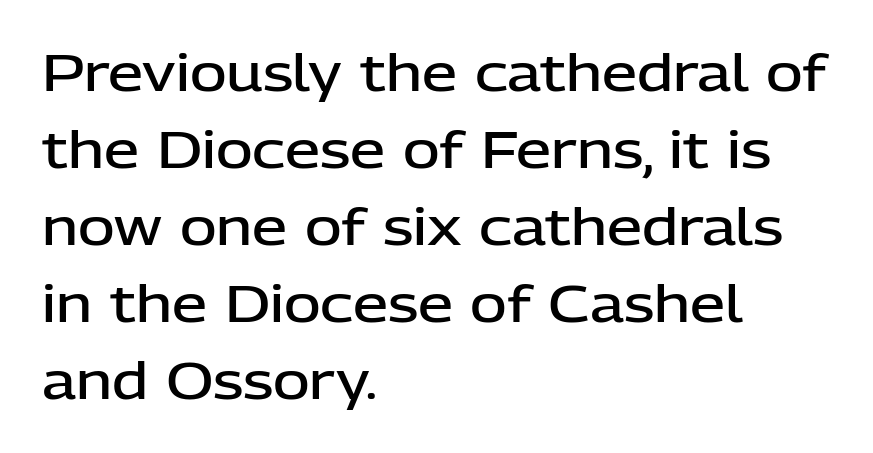
The image shows 50 px semibold sans-serif type, upright; set left-aligned, normal line spacing (1.54x), normal letter spacing, not underlined; low stroke contrast and a medium x-height.
